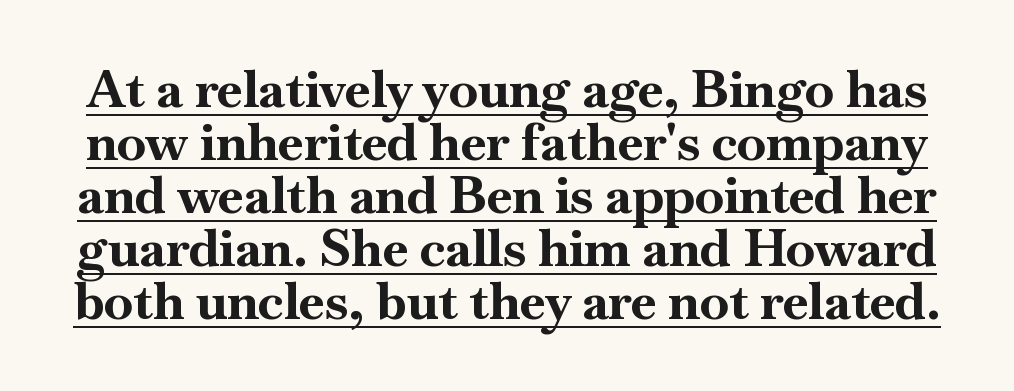
Underline: present. Emphasis by weight is at full strength: bold. The letters sit at their default tracking, neither squeezed nor spread. Successive baselines arrive quickly, one right under another. Each letter's strokes conclude with small projecting serifs. Note the varied advance widths — an 'i' is clearly narrower than an 'm'.
